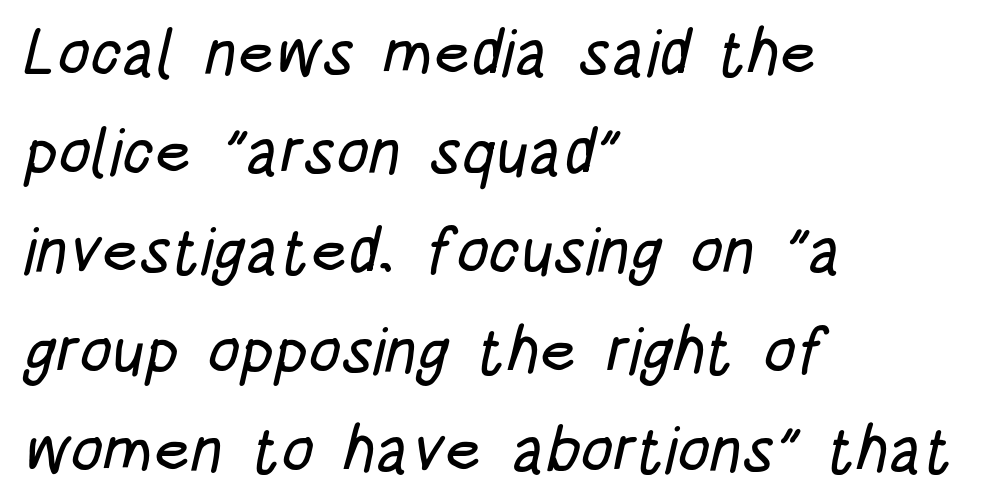
The image shows 64 px condensed sans-serif type; set left-aligned, normal line spacing (1.55x), normal letter spacing, not underlined; low stroke contrast and a large x-height.
